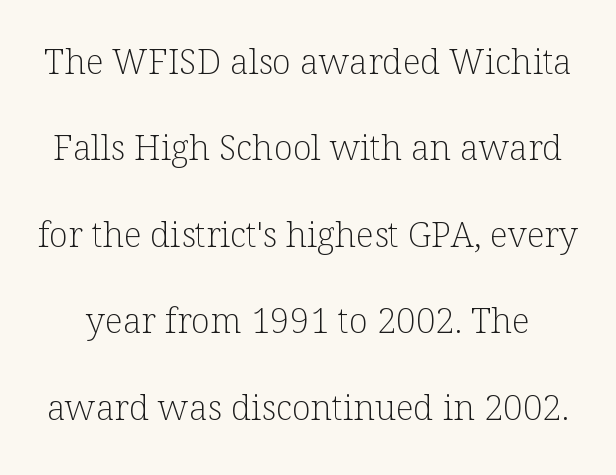
Q: Is the text bold? A: No.
Q: Is the text italic (slanted)? A: No, it is upright.
Q: Is the typeface a serif or a sans-serif typeface? A: Serif.
Q: Is the text underlined? A: No.
Q: Is the spacing between letters normal or unusually wide? A: Normal.
Q: Is the spacing between lines tight, normal or loose? A: Loose.
Q: Width (condensed, normal, or wide)? A: Normal.
Q: Stroke contrast? A: Low.
Q: x-height? A: Medium.
Q: Monospaced? A: No.
